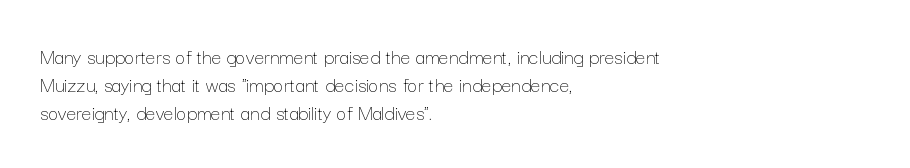
The image shows 22 px text type, upright; set left-aligned, normal line spacing (1.28x), normal letter spacing, not underlined.
